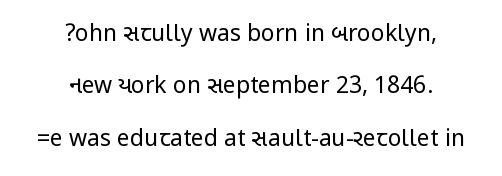
Q: Is the text bold? A: No.
Q: Is the text italic (slanted)? A: No, it is upright.
Q: Is the text underlined? A: No.
Q: How is the paragraph aligned? A: Centered.
Q: Is the spacing between letters normal or unusually wide? A: Normal.
Q: Is the spacing between lines tight, normal or loose? A: Loose.
